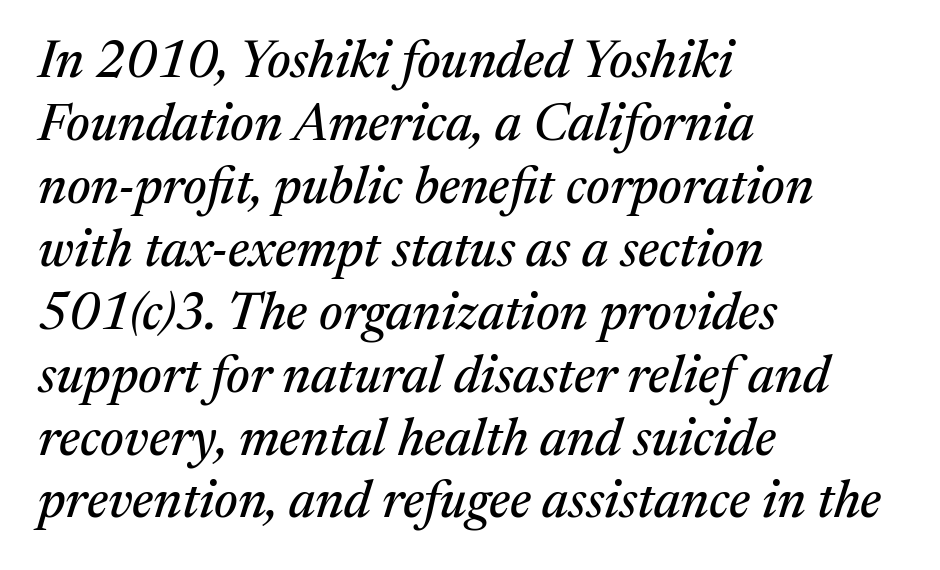
{"serif": "yes", "italic": "yes", "lean": "right", "slant_degrees": 17, "width": "normal", "stroke_contrast": "medium", "x_height": "medium", "monospaced": "no", "underline": "no", "align": "left", "line_spacing_ratio": 1.21, "letter_spacing": "normal", "letter_spacing_em": 0.0, "glyph_px": 52}
